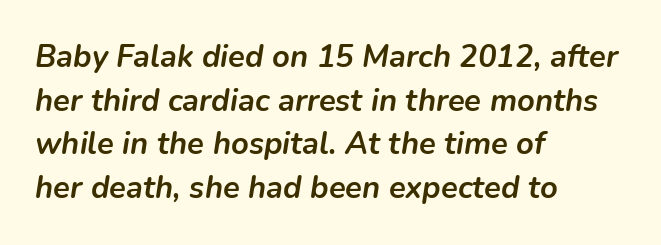
{"italic": "yes", "lean": "right", "slant_degrees": 9, "bold": "yes", "weight": "semibold", "width": "normal", "stroke_contrast": "low", "x_height": "medium", "monospaced": "no", "underline": "no", "align": "left", "line_spacing": "normal", "line_spacing_ratio": 1.41, "letter_spacing": "normal", "letter_spacing_em": 0.0, "glyph_px": 31}
